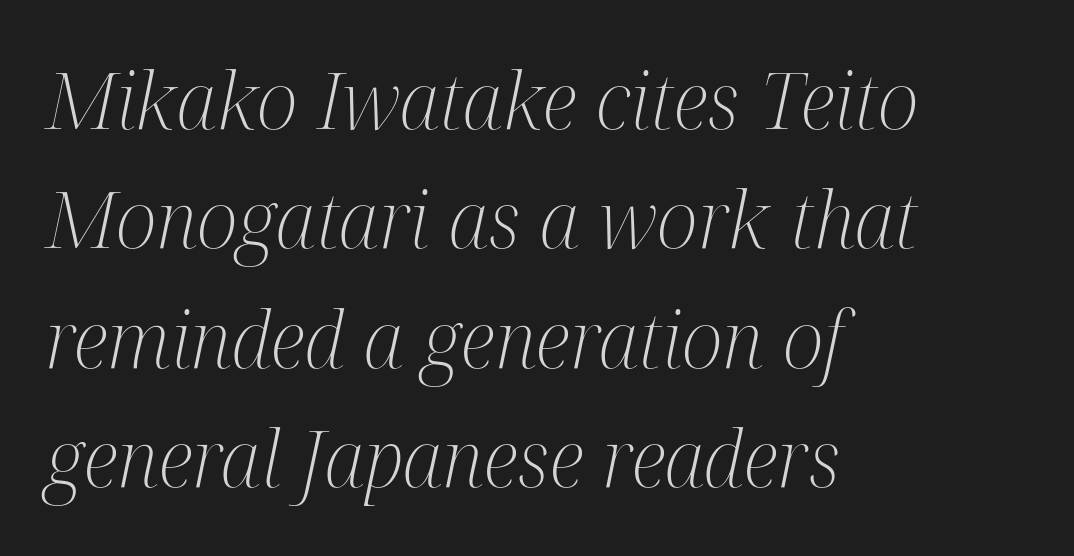
Q: Is the text bold? A: No.
Q: Is the text italic (slanted)? A: Yes, it leans right by about 12 degrees.
Q: Is the typeface a serif or a sans-serif typeface? A: Serif.
Q: Is the text underlined? A: No.
Q: How is the paragraph aligned? A: Left-aligned.
Q: Is the spacing between letters normal or unusually wide? A: Normal.
Q: Is the spacing between lines tight, normal or loose? A: Normal.
Q: Width (condensed, normal, or wide)? A: Condensed.
Q: Stroke contrast? A: Medium.
Q: x-height? A: Medium.
Q: Monospaced? A: No.
